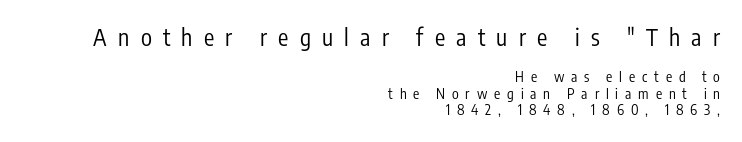
Q: Is the text bold? A: No.
Q: Is the text italic (slanted)? A: No, it is upright.
Q: Is the text underlined? A: No.
Q: How is the paragraph aligned? A: Right-aligned.
Q: Is the spacing between letters normal or unusually wide? A: Unusually wide.
Q: Which block of text is set in a larger size, the first (top) or the second (bottom)? A: The first (top) one.
